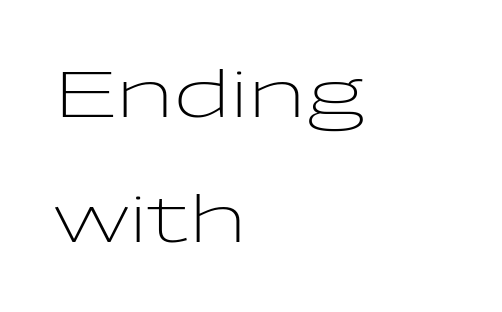
{"serif": "no", "italic": "no", "bold": "no", "weight": "light", "width": "wide", "stroke_contrast": "low", "x_height": "medium", "monospaced": "no", "underline": "no", "align": "left", "line_spacing": "loose", "line_spacing_ratio": 1.93, "letter_spacing": "normal", "letter_spacing_em": 0.0, "glyph_px": 65}
